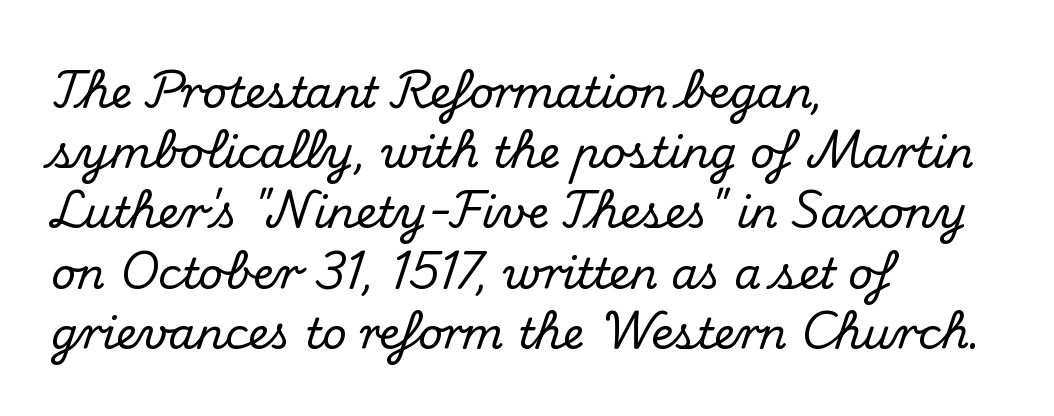
{"serif": "yes", "width": "normal", "stroke_contrast": "medium", "x_height": "small", "monospaced": "no", "underline": "no", "align": "left", "line_spacing": "normal", "line_spacing_ratio": 1.4, "letter_spacing": "normal", "letter_spacing_em": 0.0, "glyph_px": 43}
